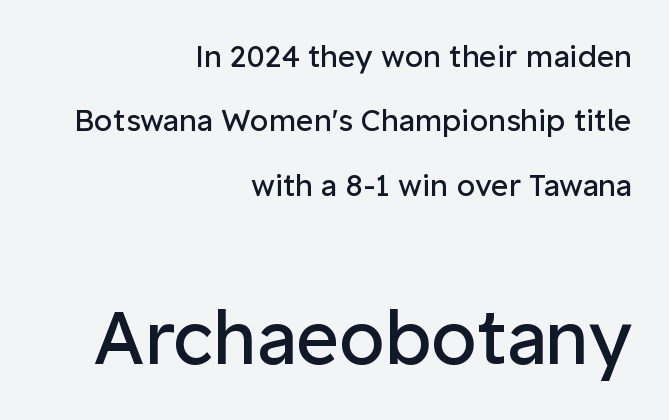
Q: Is the text bold? A: No.
Q: Is the text italic (slanted)? A: No, it is upright.
Q: Is the typeface a serif or a sans-serif typeface? A: Sans-serif.
Q: Is the text underlined? A: No.
Q: How is the paragraph aligned? A: Right-aligned.
Q: Is the spacing between letters normal or unusually wide? A: Normal.
Q: Is the spacing between lines tight, normal or loose? A: Loose.
Q: Which block of text is set in a larger size, the first (top) or the second (bottom)? A: The second (bottom) one.
Q: Width (condensed, normal, or wide)? A: Normal.
Q: Stroke contrast? A: Low.
Q: x-height? A: Medium.
Q: Monospaced? A: No.
